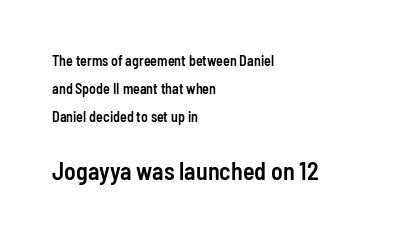
A somewhat darkened texture: the type is semibold rather than bold. The glyphs are unaccompanied by any horizontal stroke below them. How would I describe the line gaps? Wide and relaxed. Nobody touched the tracking dial on this one. The axis of the letterforms is exactly vertical. Type size steps up from the first block to the second.
